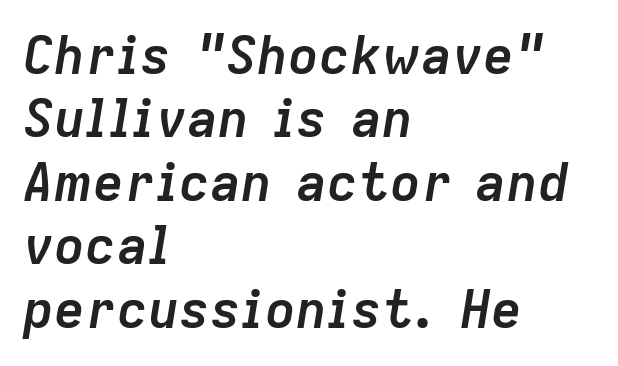
Letters rest on an invisible, unmarked baseline. Observe the lean: these are italic letterforms. Default kerning and tracking; the words read as compact shapes. The letters are bold, with thick, heavy strokes.
